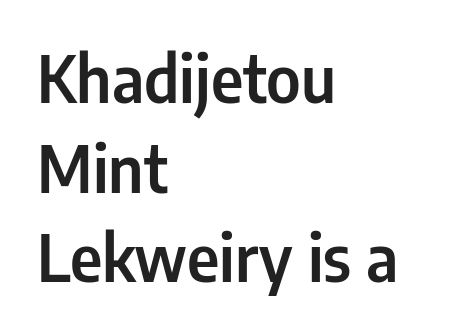
The image shows 64 px condensed sans-serif type, upright; set left-aligned, normal line spacing (1.4x), normal letter spacing, not underlined; low stroke contrast and a medium x-height.
